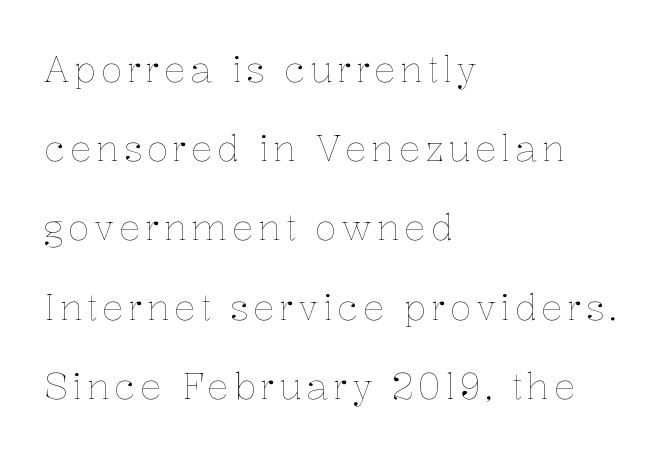
Q: Is the text bold? A: No.
Q: Is the text italic (slanted)? A: No, it is upright.
Q: Is the text underlined? A: No.
Q: How is the paragraph aligned? A: Left-aligned.
Q: Is the spacing between lines tight, normal or loose? A: Loose.
Q: Width (condensed, normal, or wide)? A: Normal.
Q: Stroke contrast? A: Low.
Q: x-height? A: Medium.
Q: Monospaced? A: No.
